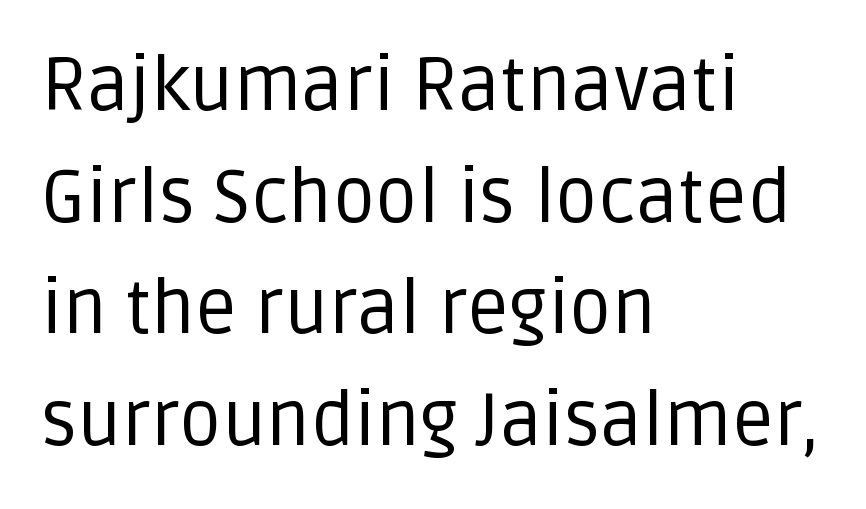
{"serif": "no", "italic": "no", "bold": "no", "weight": "regular", "width": "normal", "stroke_contrast": "low", "x_height": "large", "monospaced": "no", "underline": "no", "align": "left", "line_spacing": "normal", "line_spacing_ratio": 1.51, "letter_spacing": "normal", "letter_spacing_em": 0.0, "glyph_px": 74}
